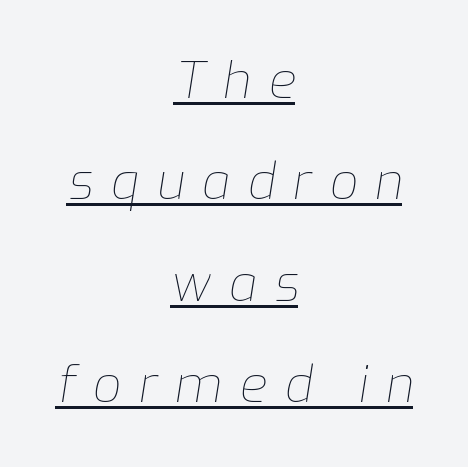
Vertical spacing — loose. Underlined type. Compared with ordinary roman type, these characters are visibly tilted. These glyphs show unthickened strokes, regular width or finer. Spacing between characters has been opened up far beyond the box default. The compositor balanced each line on the midline.
